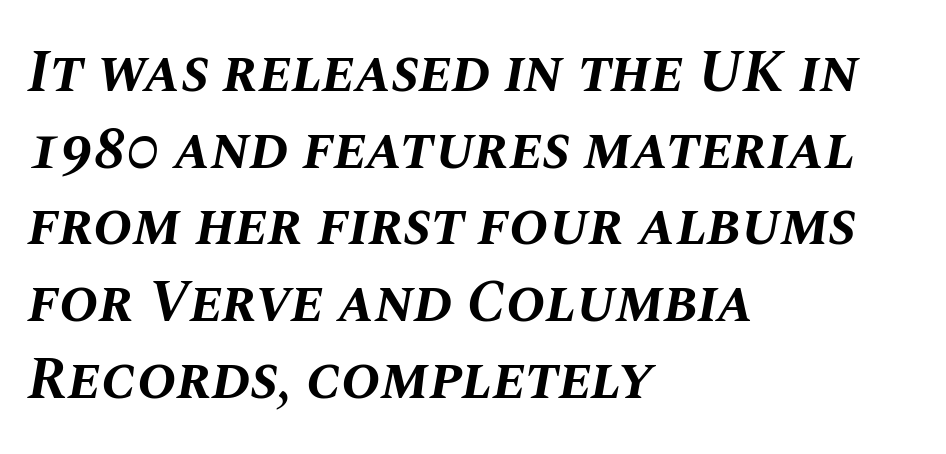
{"italic": "yes", "lean": "right", "slant_degrees": 10, "bold": "yes", "weight": "bold", "width": "normal", "stroke_contrast": "medium", "x_height": "large", "monospaced": "no", "underline": "no", "align": "left", "line_spacing": "normal", "line_spacing_ratio": 1.3, "letter_spacing": "normal", "letter_spacing_em": 0.0, "glyph_px": 59}
